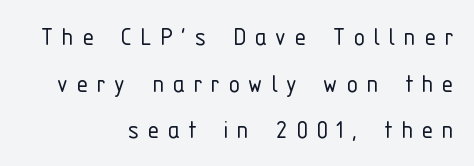
Evenly set lines give the paragraph a standard silhouette. Serifs: no, the terminals of the letterforms are clean. A quiet, ordinary-to-light weight characterises the typeface. This sample uses expanded letter spacing, leaving extra air between glyphs. Looks like regular typesetting: each glyph gets only the width it needs.
